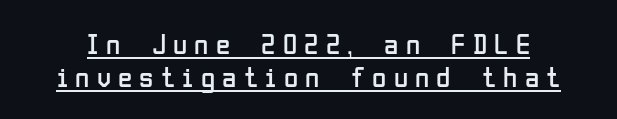
{"serif": "no", "italic": "no", "bold": "no", "weight": "regular", "width": "condensed", "stroke_contrast": "low", "x_height": "medium", "monospaced": "no", "underline": "yes", "line_spacing": "tight", "line_spacing_ratio": 1.14, "letter_spacing": "wide", "letter_spacing_em": 0.25, "glyph_px": 29}
